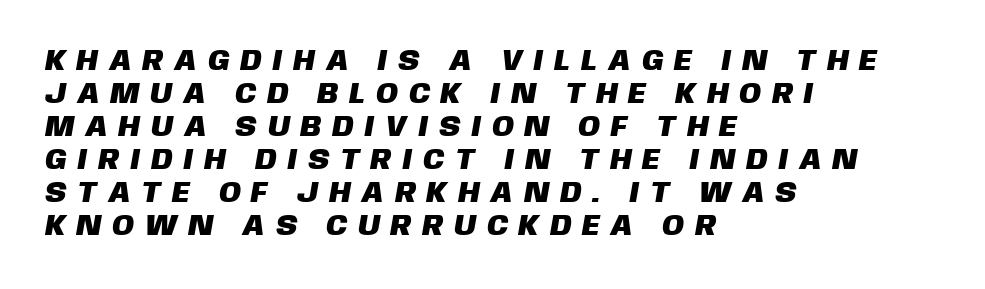
{"serif": "no", "width": "normal", "stroke_contrast": "low", "x_height": "large", "monospaced": "no", "underline": "no", "align": "left", "line_spacing": "tight", "line_spacing_ratio": 1.14, "letter_spacing": "wide", "letter_spacing_em": 0.42, "glyph_px": 29}
